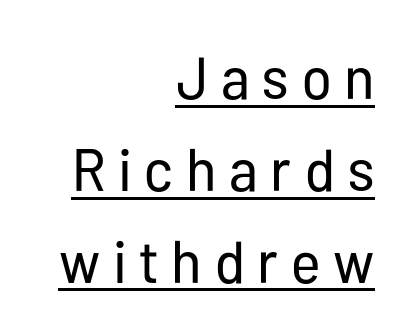
Q: Is the text bold? A: No.
Q: Is the text italic (slanted)? A: No, it is upright.
Q: Is the typeface a serif or a sans-serif typeface? A: Sans-serif.
Q: Is the text underlined? A: Yes.
Q: How is the paragraph aligned? A: Right-aligned.
Q: Is the spacing between letters normal or unusually wide? A: Unusually wide.
Q: Is the spacing between lines tight, normal or loose? A: Normal.
Q: Width (condensed, normal, or wide)? A: Condensed.
Q: Stroke contrast? A: Low.
Q: x-height? A: Medium.
Q: Monospaced? A: No.
